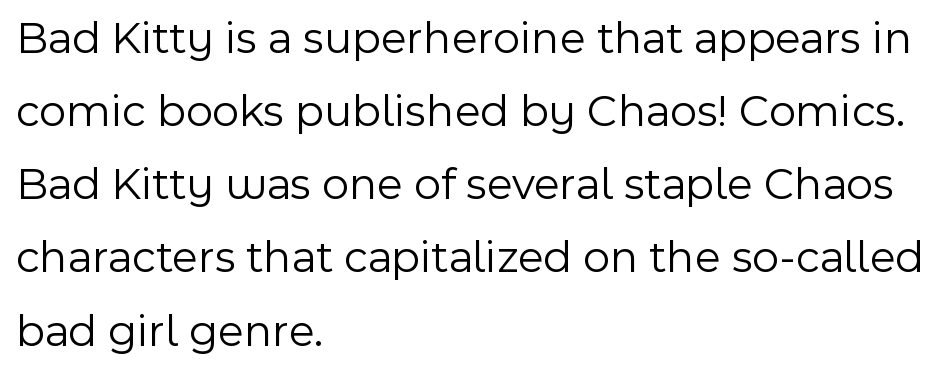
The image shows 46 px light sans-serif type, upright; set left-aligned, normal line spacing (1.59x), normal letter spacing, not underlined; a medium x-height.
